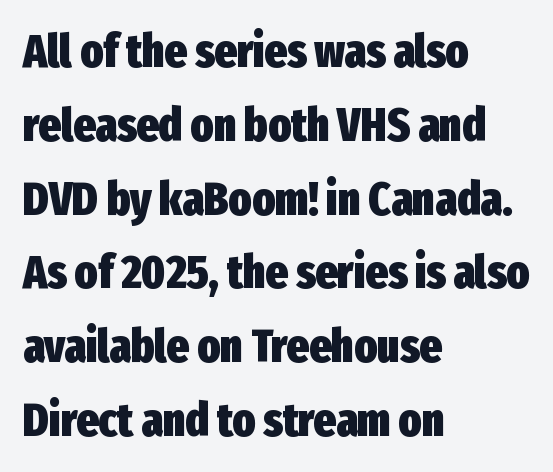
The font's upright variant was chosen for this text. Reading down the column, the eye jumps a familiar distance to each next line. Between one letter and the next there's only the usual sliver of space. This sample is left-justified, so line endings fall wherever the words run out. Anything drawn beneath the words? Only blank space.
